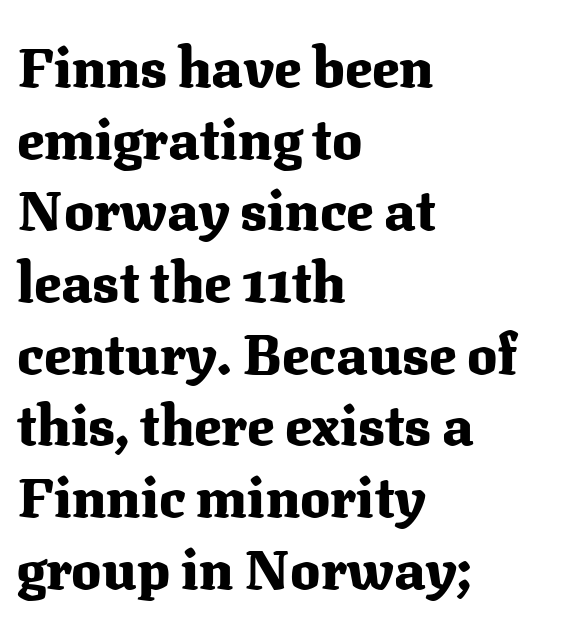
The image shows 56 px heavy serif type, upright; set left-aligned, normal line spacing (1.28x), normal letter spacing, not underlined; medium stroke contrast and a medium x-height.
